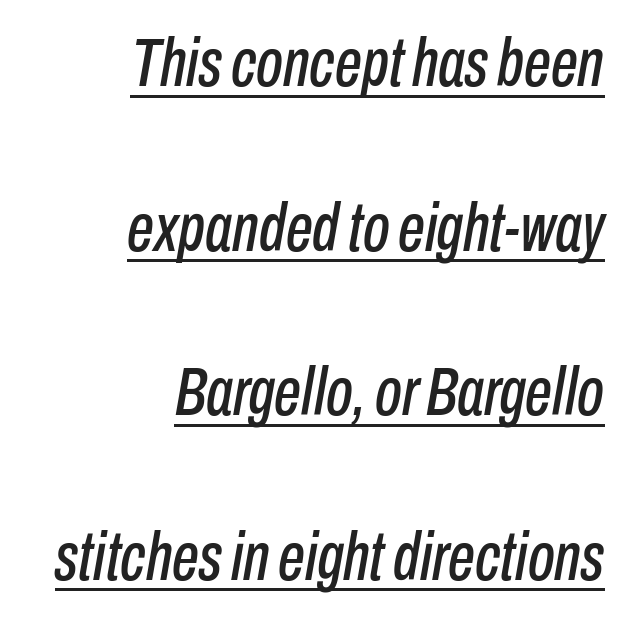
{"italic": "yes", "lean": "right", "slant_degrees": 10, "width": "condensed", "stroke_contrast": "low", "x_height": "medium", "monospaced": "no", "underline": "yes", "align": "right", "line_spacing": "loose", "line_spacing_ratio": 2.42, "letter_spacing": "normal", "letter_spacing_em": 0.0, "glyph_px": 68}
